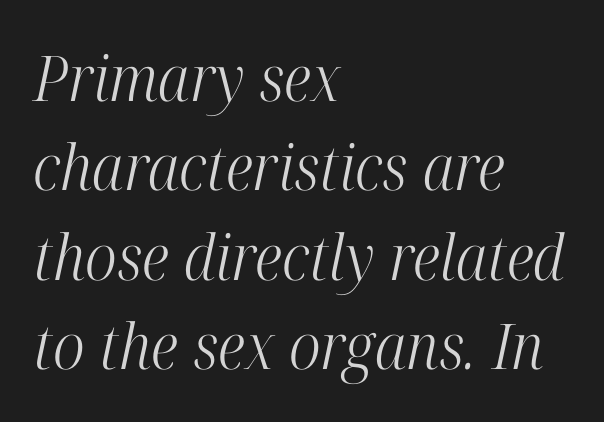
The image shows 63 px light, condensed serif type, italic (leaning right); set left-aligned, normal line spacing (1.42x), normal letter spacing, not underlined; high stroke contrast and a medium x-height.
